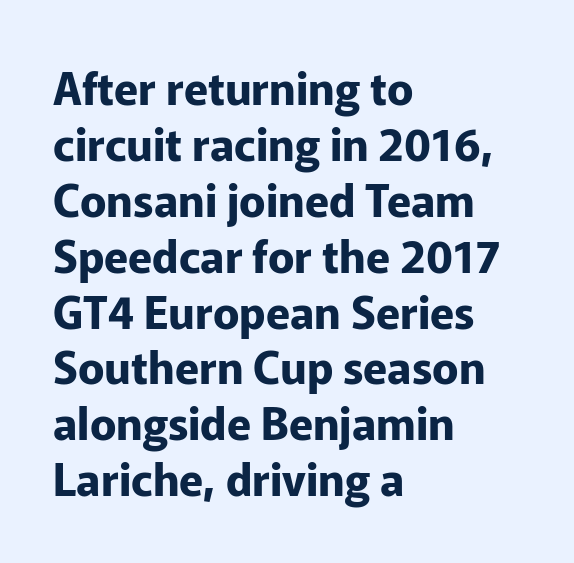
This rendering uses left alignment, leaving the right contour irregular. Normally led — the rows are evenly, conventionally spaced. Default kerning and tracking; the words read as compact shapes. The typography opts for an upright posture over an oblique one.
